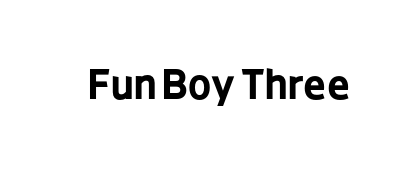
Tall strokes in this sample are plumb rather than angled. Compared with typical body copy, the letter spacing here is the same. You could not count columns in this text — the font is proportionally spaced. Thick stems and heavy bowls — unmistakably bold. Honestly, there is no underline to notice here at all.
